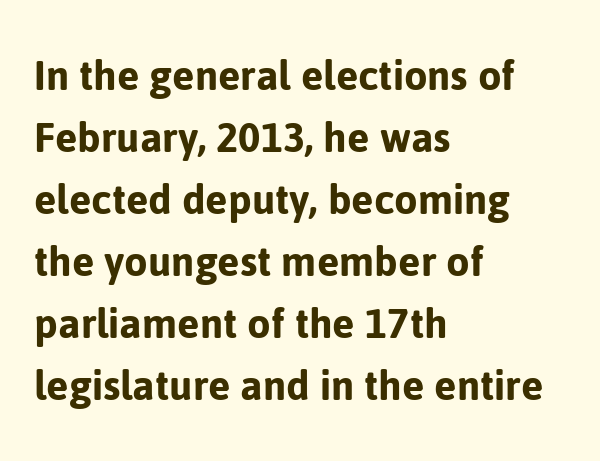
{"serif": "no", "italic": "no", "width": "normal", "stroke_contrast": "low", "x_height": "medium", "monospaced": "no", "underline": "no", "align": "left", "line_spacing": "normal", "line_spacing_ratio": 1.29, "letter_spacing": "normal", "letter_spacing_em": 0.0, "glyph_px": 48}
